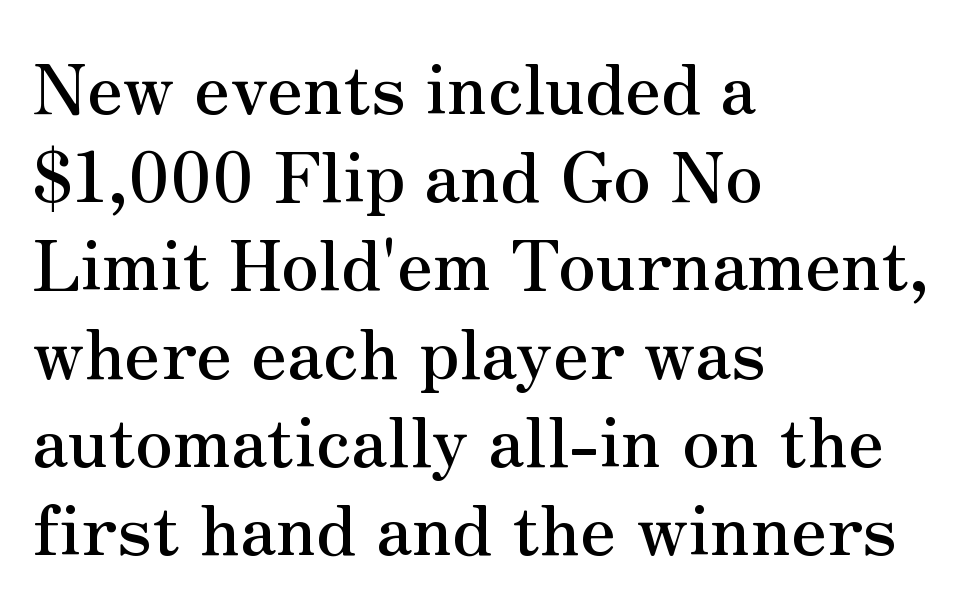
{"serif": "yes", "italic": "no", "width": "normal", "stroke_contrast": "medium", "x_height": "small", "monospaced": "no", "underline": "no", "align": "left", "line_spacing": "normal", "line_spacing_ratio": 1.26, "letter_spacing": "normal", "letter_spacing_em": 0.0, "glyph_px": 70}
